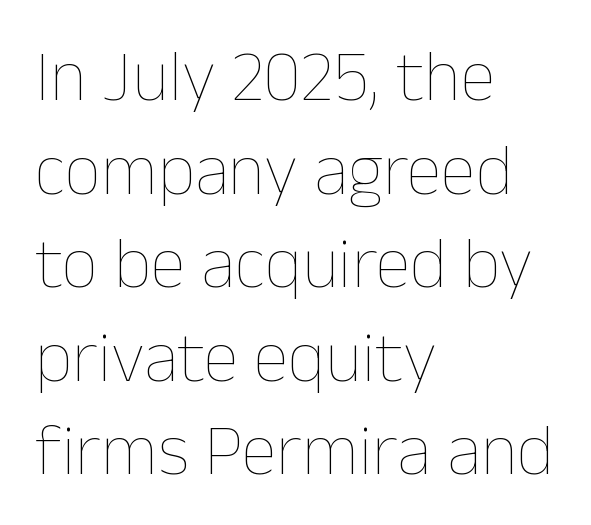
Plain, unruled lines of type. This rendering uses left alignment, leaving the right contour irregular. The letterforms sit shoulder to shoulder at normal distance. No italicization has been applied; the sample stays upright. Is this a heavy cut? Hardly; it is regular or lighter. The lines sit at an ordinary, default distance from one another.
